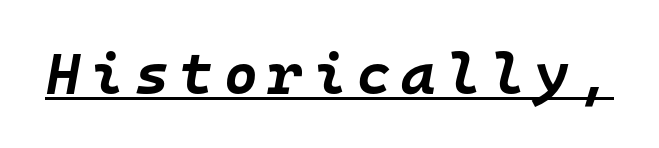
The image shows 58 px bold type, italic (leaning right), monospaced; set underlined; low stroke contrast and a large x-height.
